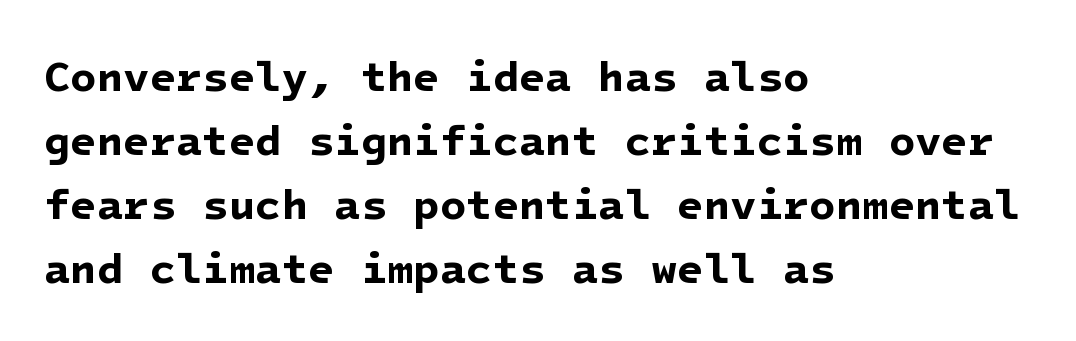
The image shows 43 px bold sans-serif type; set left-aligned, normal line spacing (1.49x), normal letter spacing, not underlined; low stroke contrast and a medium x-height.
